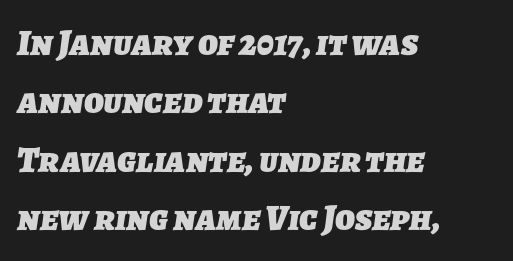
Does the leading feel generous? No, just average. Descenders are the only things crossing below the line. The passage shown is typeset with a sans-serif family. Each line starts at the same left margin while the right side varies. The strokes are fattened all the way to bold. The gaps between neighbouring characters are ordinary and unremarkable.
